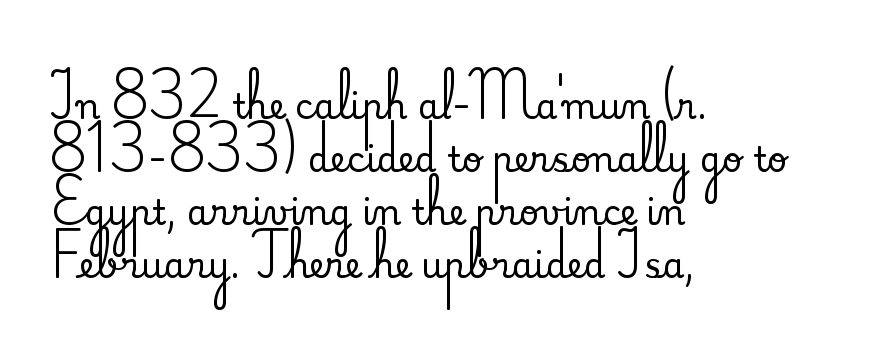
The image shows 35 px serif type, upright; set left-aligned, normal line spacing (1.51x), normal letter spacing, not underlined; medium stroke contrast and a small x-height.
